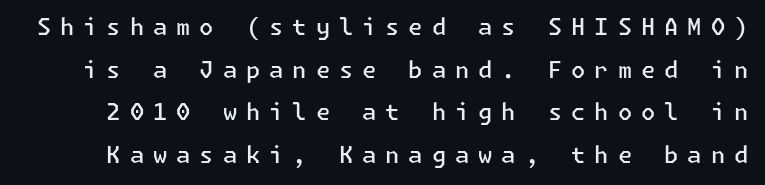
Q: Is the text bold? A: Semi-bold.
Q: Is the text italic (slanted)? A: No, it is upright.
Q: Is the text underlined? A: No.
Q: Is the spacing between letters normal or unusually wide? A: Unusually wide.
